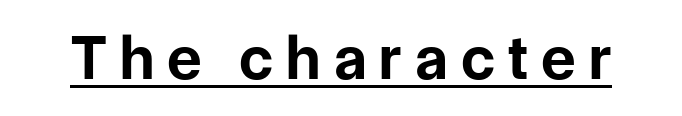
Q: Is the text bold? A: Yes.
Q: Is the text italic (slanted)? A: No, it is upright.
Q: Is the typeface a serif or a sans-serif typeface? A: Sans-serif.
Q: Is the text underlined? A: Yes.
Q: Is the spacing between letters normal or unusually wide? A: Unusually wide.
Q: Width (condensed, normal, or wide)? A: Normal.
Q: Stroke contrast? A: Low.
Q: x-height? A: Medium.
Q: Monospaced? A: No.
